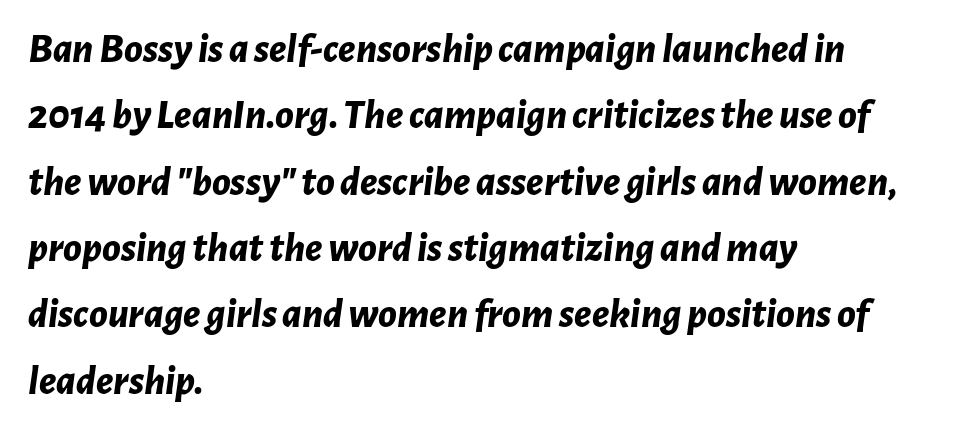
{"italic": "yes", "lean": "right", "slant_degrees": 7, "bold": "yes", "weight": "bold", "width": "normal", "stroke_contrast": "low", "x_height": "medium", "monospaced": "no", "underline": "no", "align": "left", "line_spacing": "normal", "line_spacing_ratio": 1.58, "letter_spacing": "normal", "letter_spacing_em": 0.0, "glyph_px": 42}
